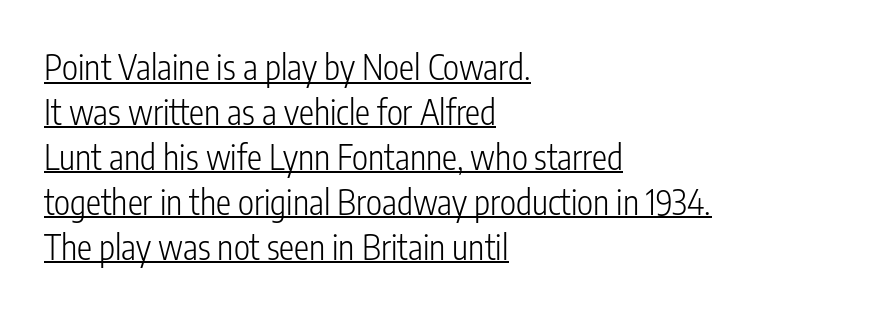
What's the leading like? Ordinary, nothing unusual. Rendered with straight, roman letterforms. Alignment: flush left. Typographically, this falls in the sans-serif category. Do the characters align in a grid? No, the font is proportional. The typesetter has applied underlining to the passage shown.
